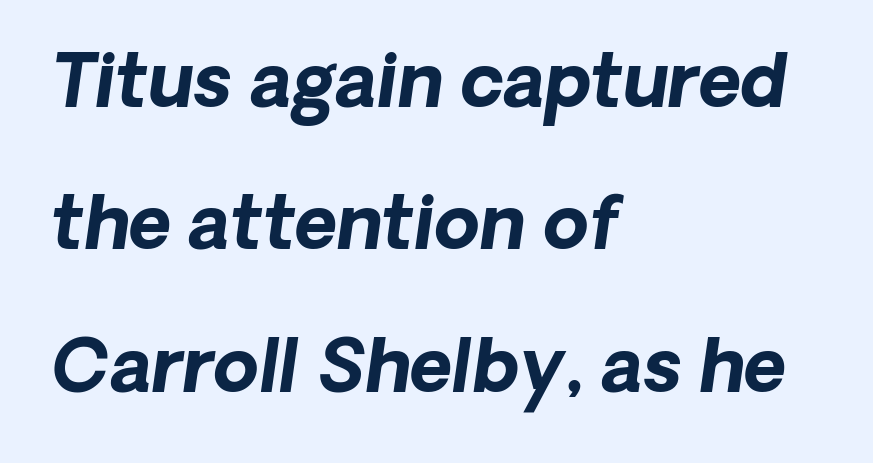
The image shows 73 px bold sans-serif type; set left-aligned, loose line spacing (1.95x), normal letter spacing, not underlined; low stroke contrast and a medium x-height.
